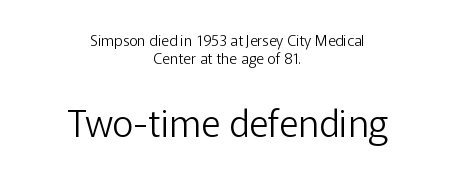
The image shows 37 px light sans-serif type, upright; set centered, line spacing 1.21x, normal letter spacing, not underlined; the second (bottom) block is 2.47x larger; low stroke contrast and a medium x-height.
